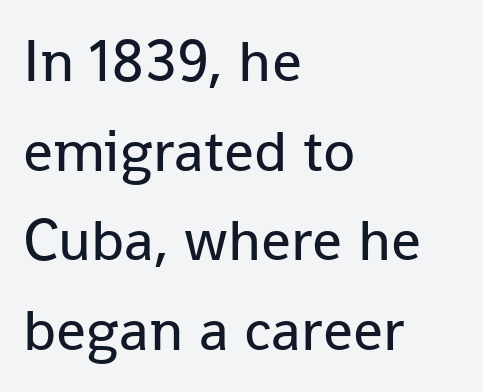
{"serif": "no", "italic": "no", "bold": "no", "weight": "regular", "width": "normal", "stroke_contrast": "low", "x_height": "medium", "monospaced": "no", "underline": "no", "align": "left", "line_spacing": "normal", "line_spacing_ratio": 1.52, "letter_spacing": "normal", "letter_spacing_em": 0.0, "glyph_px": 59}
